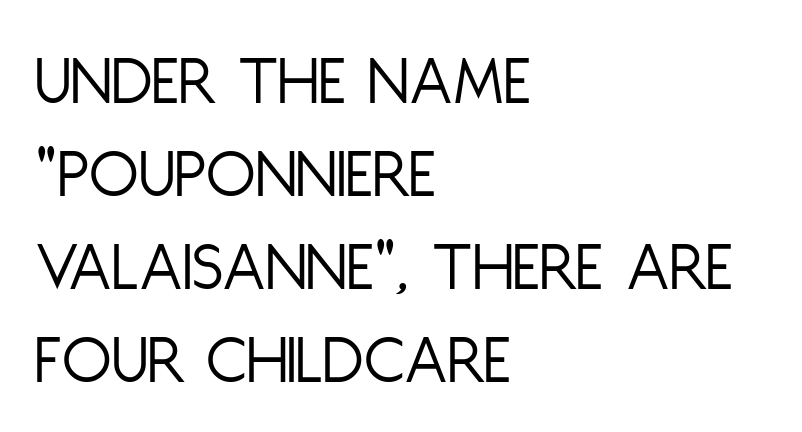
{"serif": "no", "italic": "no", "bold": "no", "weight": "light", "width": "condensed", "stroke_contrast": "low", "x_height": "large", "monospaced": "no", "underline": "no", "align": "left", "line_spacing": "normal", "line_spacing_ratio": 1.29, "letter_spacing": "normal", "letter_spacing_em": 0.0, "glyph_px": 72}
